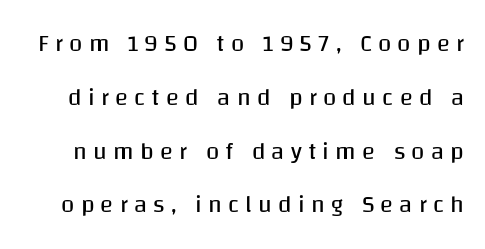
{"italic": "no", "bold": "no", "underline": "no", "line_spacing": "loose", "line_spacing_ratio": 2.24, "letter_spacing": "wide", "letter_spacing_em": 0.26, "glyph_px": 24}
